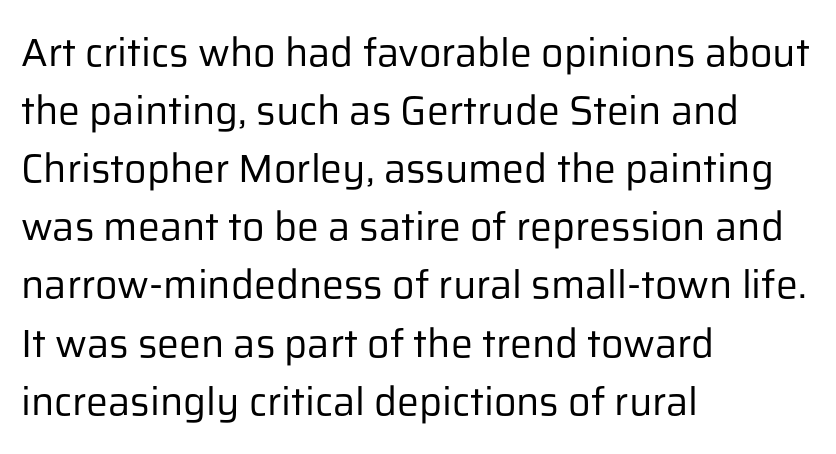
The image shows 39 px regular-weight sans-serif type, upright; set left-aligned, normal line spacing (1.49x), normal letter spacing, not underlined; low stroke contrast and a medium x-height.
